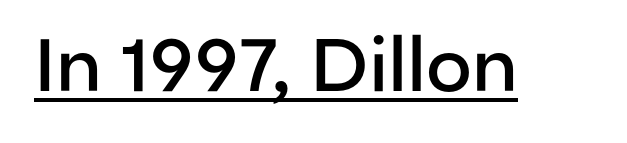
{"serif": "no", "italic": "no", "bold": "semi", "weight": "semibold", "width": "normal", "stroke_contrast": "low", "x_height": "medium", "monospaced": "no", "underline": "yes", "letter_spacing": "normal", "letter_spacing_em": 0.0, "glyph_px": 74}
